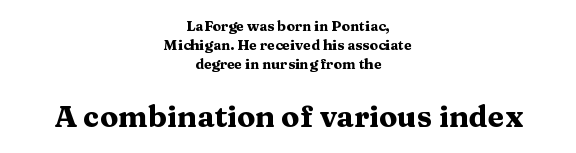
The image shows 30 px heavy, wide serif type, upright; set centered, normal line spacing (1.34x), normal letter spacing, not underlined; the second (bottom) block is 2.14x larger; medium stroke contrast and a medium x-height.
